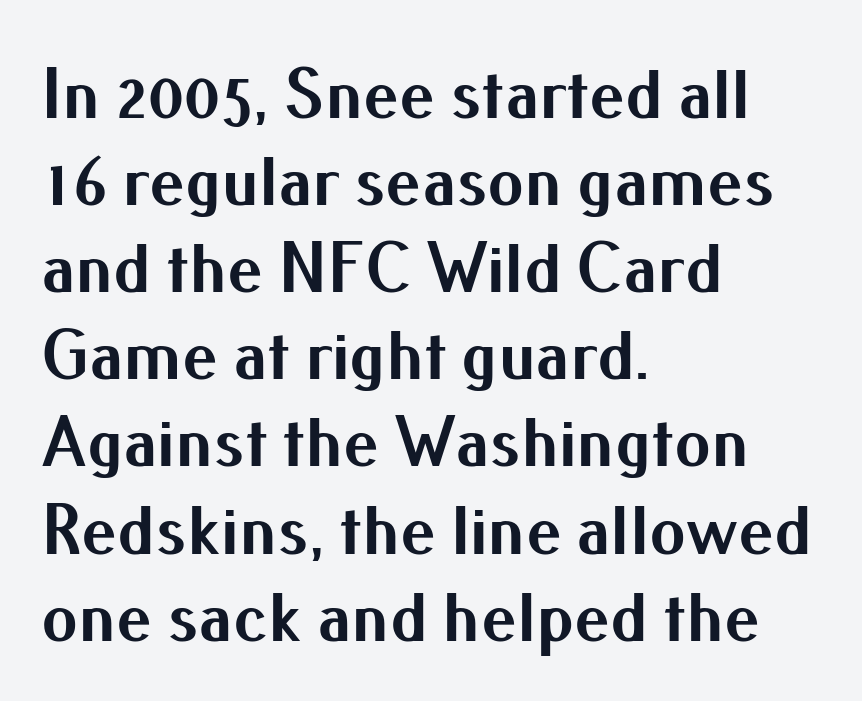
Q: Is the text bold? A: Yes.
Q: Is the text italic (slanted)? A: No, it is upright.
Q: Is the typeface a serif or a sans-serif typeface? A: Sans-serif.
Q: Is the text underlined? A: No.
Q: How is the paragraph aligned? A: Left-aligned.
Q: Is the spacing between letters normal or unusually wide? A: Normal.
Q: Width (condensed, normal, or wide)? A: Normal.
Q: Stroke contrast? A: Medium.
Q: x-height? A: Small.
Q: Monospaced? A: No.
